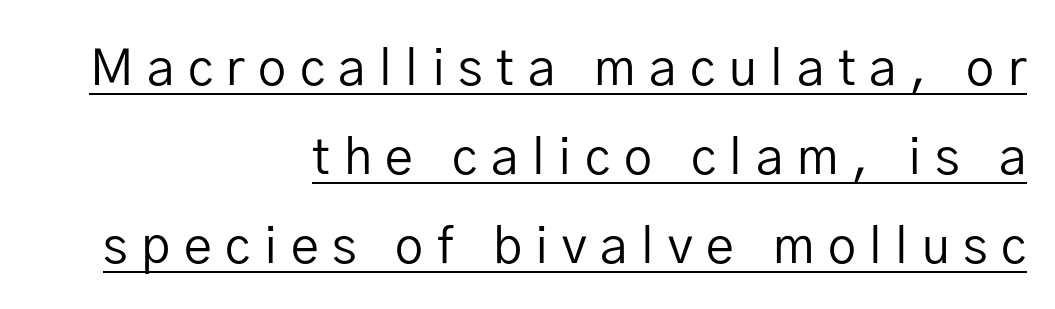
The image shows 50 px regular-weight sans-serif type, upright; set right-aligned, line spacing 1.78x, unusually wide letter spacing (+0.27 em), underlined; low stroke contrast and a medium x-height.
